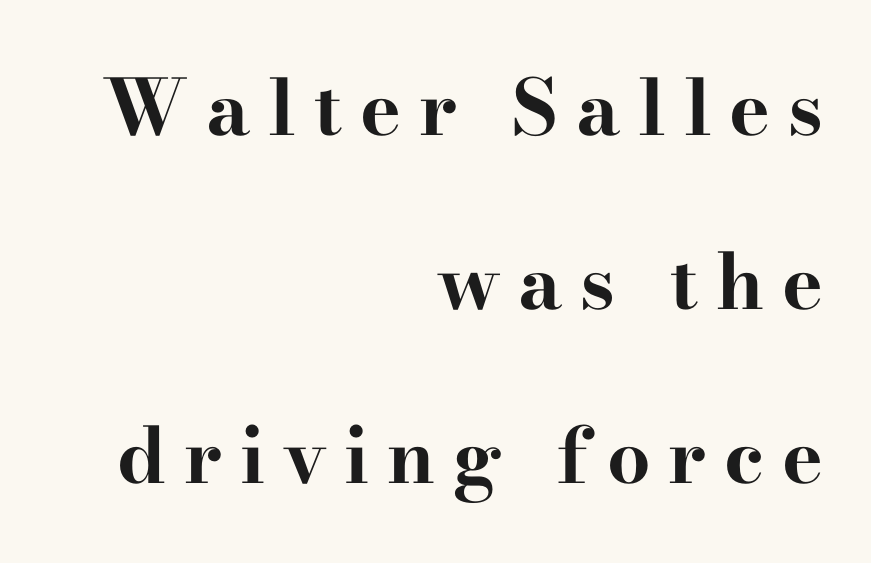
{"serif": "yes", "italic": "no", "bold": "yes", "weight": "bold", "width": "wide", "stroke_contrast": "high", "x_height": "small", "monospaced": "no", "underline": "no", "align": "right", "line_spacing": "loose", "line_spacing_ratio": 2.26, "letter_spacing": "wide", "letter_spacing_em": 0.23, "glyph_px": 77}
